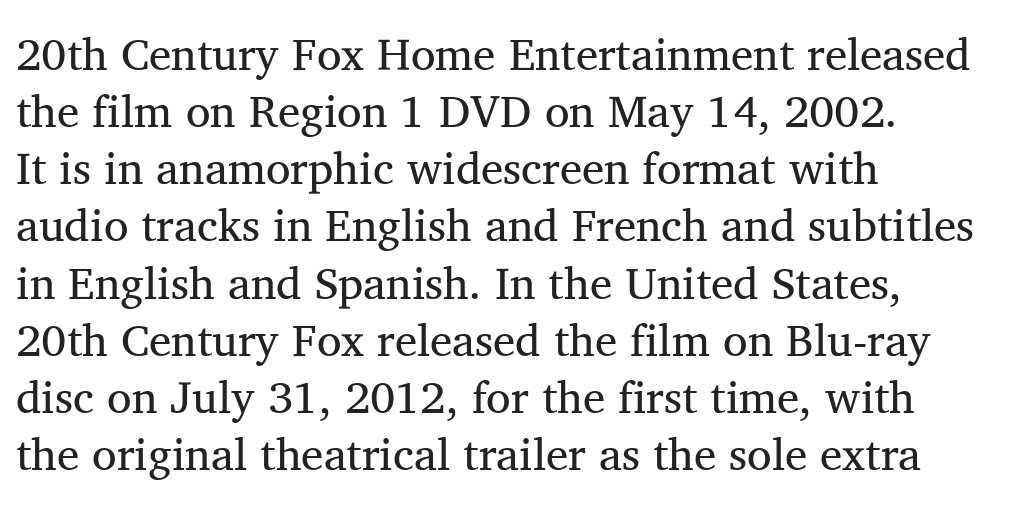
The image shows 45 px regular-weight serif type, upright; set left-aligned, normal line spacing (1.27x), normal letter spacing, not underlined; medium stroke contrast and a medium x-height.
